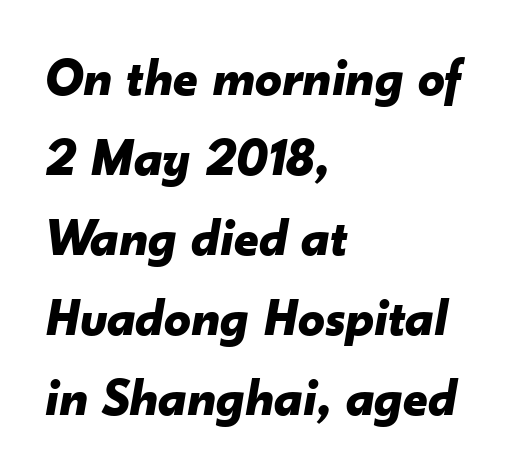
{"italic": "yes", "lean": "right", "slant_degrees": 10, "bold": "yes", "weight": "bold", "width": "normal", "stroke_contrast": "low", "x_height": "small", "monospaced": "no", "underline": "no", "align": "left", "line_spacing": "normal", "line_spacing_ratio": 1.51, "letter_spacing": "normal", "letter_spacing_em": 0.0, "glyph_px": 53}
